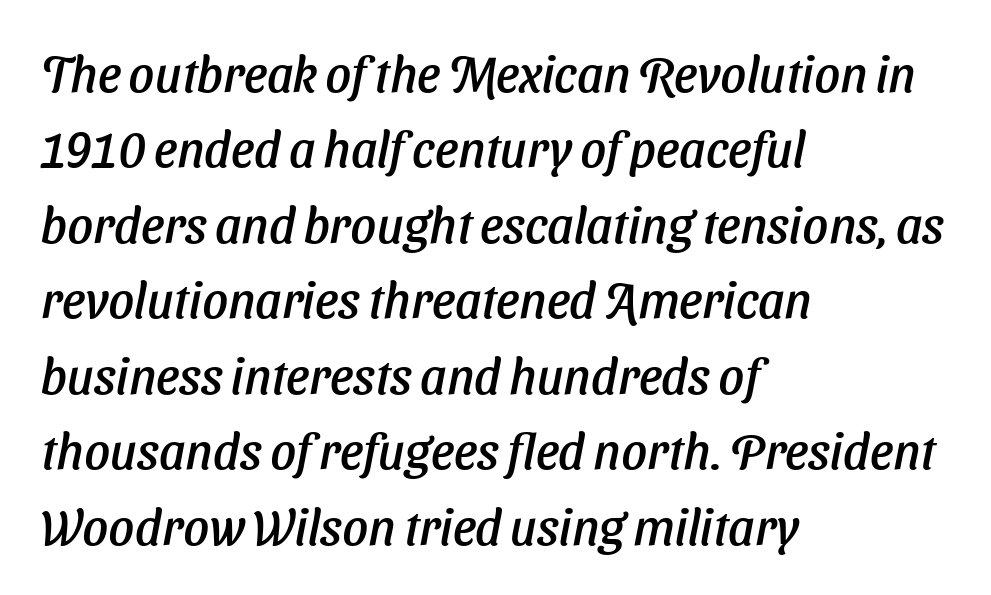
The image shows 50 px text type; set left-aligned, normal line spacing (1.51x), normal letter spacing, not underlined; low stroke contrast and a medium x-height.
